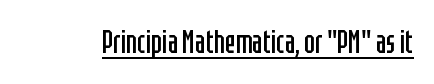
The image shows 32 px regular-weight, condensed sans-serif type, upright; set normal letter spacing, underlined; low stroke contrast and a large x-height.
